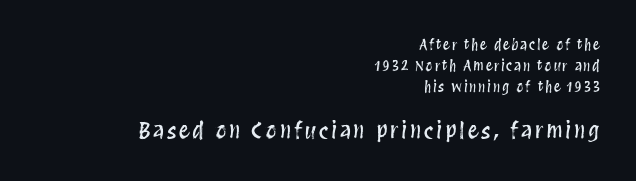
{"italic": "no", "underline": "no", "align": "right", "line_spacing": "normal", "line_spacing_ratio": 1.49, "larger_block": "second", "size_ratio": 1.57, "glyph_px": 22}
